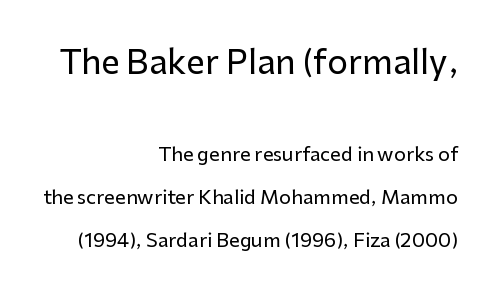
The font family rendered here belongs to the sans-serif group. Horizontal alignment here is rightward, an uncommon choice for prose. Note the varied advance widths — an 'i' is clearly narrower than an 'm'. This sample uses an upright cut, with every glyph sitting square on the baseline. The zone under the glyphs is completely vacant.
